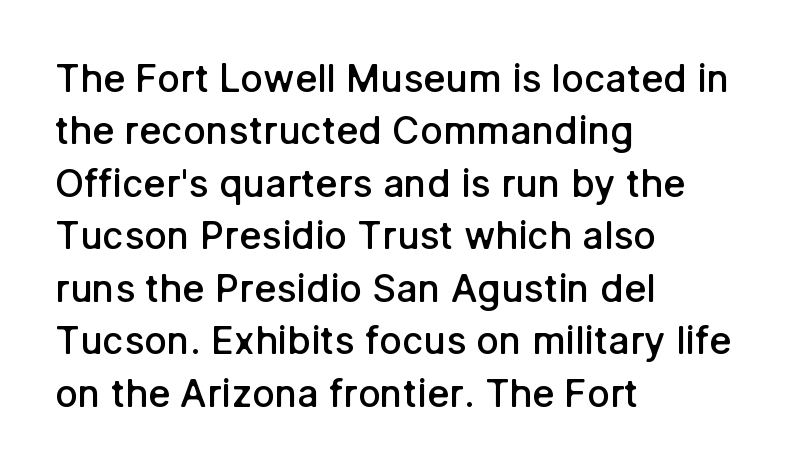
{"serif": "no", "italic": "no", "bold": "semi", "weight": "semibold", "width": "normal", "stroke_contrast": "low", "x_height": "medium", "monospaced": "no", "underline": "no", "align": "left", "line_spacing": "normal", "line_spacing_ratio": 1.38, "letter_spacing": "normal", "letter_spacing_em": 0.0, "glyph_px": 38}
